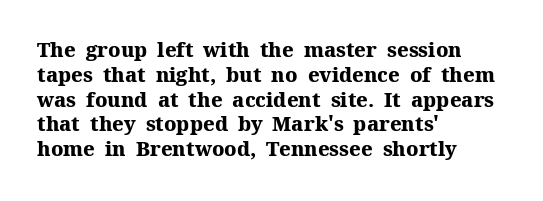
Line starts are locked; line ends wander. Tracking value appears to be zero — textbook default spacing. Style check: upright. Rule under the text: the space is simply empty. Heavy-handed strokes throughout: this text is bold.
